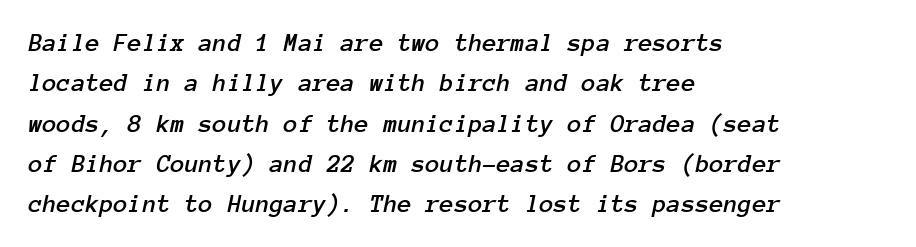
Q: Is the text italic (slanted)? A: Yes, it leans right by about 12 degrees.
Q: Is the text underlined? A: No.
Q: How is the paragraph aligned? A: Left-aligned.
Q: Is the spacing between letters normal or unusually wide? A: Normal.
Q: Is the spacing between lines tight, normal or loose? A: Normal.
